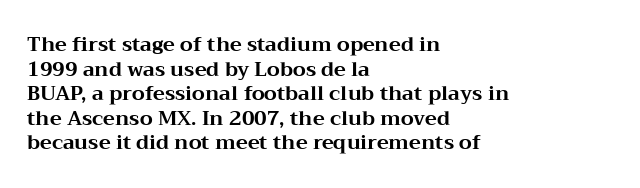
Q: Is the text bold? A: Yes.
Q: Is the text italic (slanted)? A: No, it is upright.
Q: Is the text underlined? A: No.
Q: How is the paragraph aligned? A: Left-aligned.
Q: Is the spacing between letters normal or unusually wide? A: Normal.
